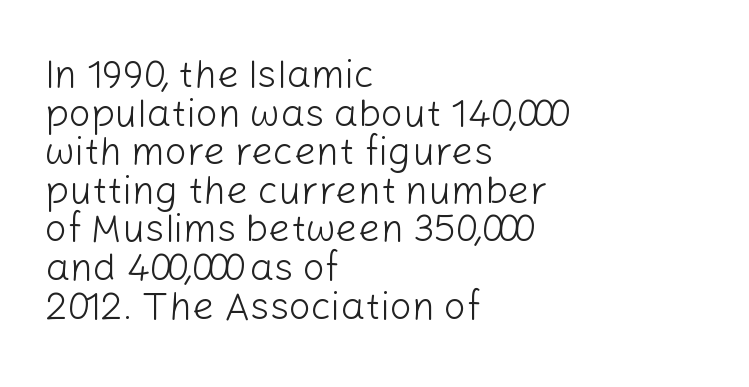
The image shows 39 px light sans-serif type, upright; set left-aligned, tight line spacing (0.99x), normal letter spacing, not underlined; low stroke contrast and a medium x-height.
